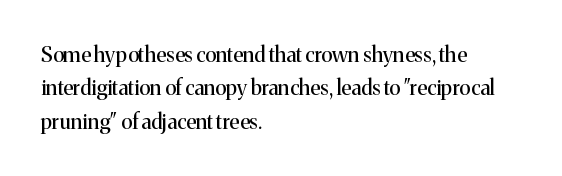
Q: Is the text bold? A: No.
Q: Is the text italic (slanted)? A: No, it is upright.
Q: Is the text underlined? A: No.
Q: How is the paragraph aligned? A: Left-aligned.
Q: Is the spacing between letters normal or unusually wide? A: Normal.
Q: Is the spacing between lines tight, normal or loose? A: Normal.
